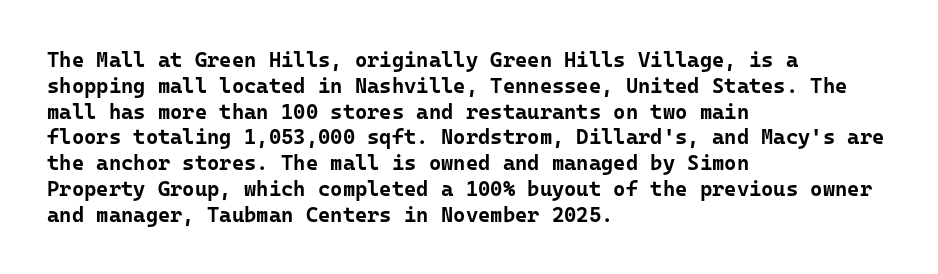
{"italic": "no", "bold": "yes", "underline": "no", "align": "left", "line_spacing_ratio": 1.23, "letter_spacing": "normal", "letter_spacing_em": 0.0, "glyph_px": 21}
